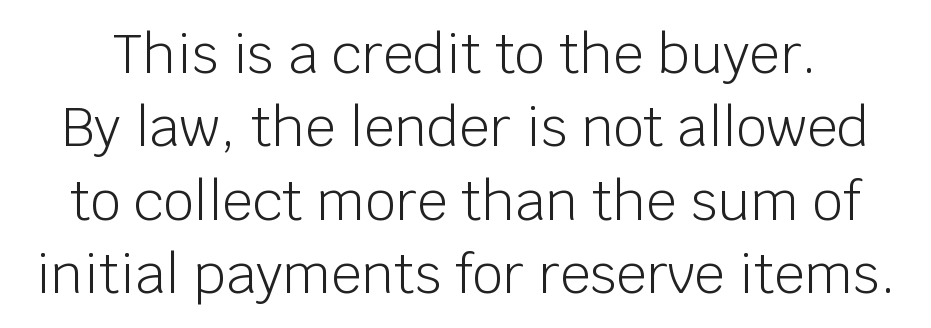
Q: Is the text bold? A: No.
Q: Is the text italic (slanted)? A: No, it is upright.
Q: Is the typeface a serif or a sans-serif typeface? A: Sans-serif.
Q: Is the text underlined? A: No.
Q: Is the spacing between letters normal or unusually wide? A: Normal.
Q: Is the spacing between lines tight, normal or loose? A: Normal.
Q: Width (condensed, normal, or wide)? A: Normal.
Q: Stroke contrast? A: Low.
Q: x-height? A: Large.
Q: Monospaced? A: No.
